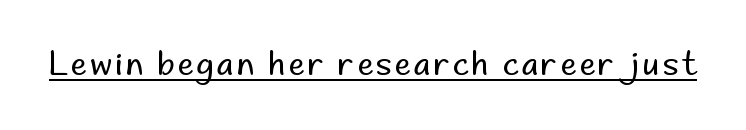
Q: Is the text bold? A: No.
Q: Is the text italic (slanted)? A: No, it is upright.
Q: Is the typeface a serif or a sans-serif typeface? A: Sans-serif.
Q: Is the text underlined? A: Yes.
Q: Width (condensed, normal, or wide)? A: Normal.
Q: Stroke contrast? A: Low.
Q: x-height? A: Small.
Q: Monospaced? A: No.
